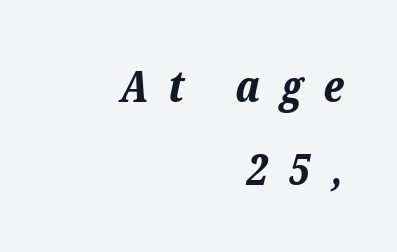
Q: Is the text bold? A: Yes.
Q: Is the text italic (slanted)? A: Yes, it leans right by about 12 degrees.
Q: Is the text underlined? A: No.
Q: How is the paragraph aligned? A: Right-aligned.
Q: Is the spacing between letters normal or unusually wide? A: Unusually wide.
Q: Width (condensed, normal, or wide)? A: Normal.
Q: Stroke contrast? A: Low.
Q: x-height? A: Medium.
Q: Monospaced? A: No.
